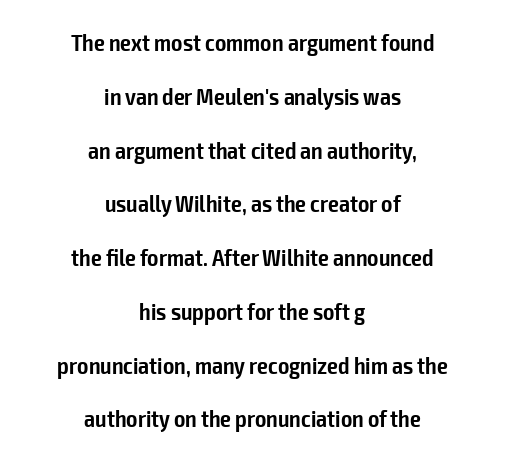
The image shows 24 px text type, upright; set centered, loose line spacing (2.24x), normal letter spacing, not underlined.
